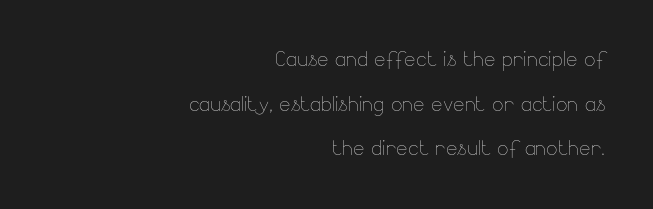
Style check: upright. Check under the words: just untouched page. Does the leading feel generous? No, just average. Characters follow at the spacing the type designer built in. Visually the block forms a straight wall on the right and a jagged coastline on the left.
